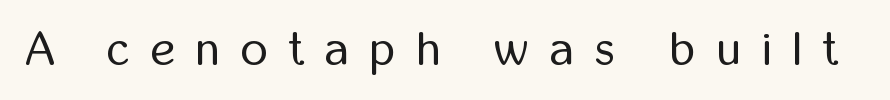
Q: Is the text bold? A: No.
Q: Is the text italic (slanted)? A: No, it is upright.
Q: Is the typeface a serif or a sans-serif typeface? A: Sans-serif.
Q: Is the text underlined? A: No.
Q: Is the spacing between letters normal or unusually wide? A: Unusually wide.
Q: Width (condensed, normal, or wide)? A: Condensed.
Q: Stroke contrast? A: Low.
Q: x-height? A: Medium.
Q: Monospaced? A: No.
